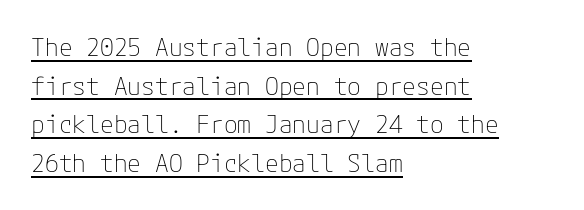
Q: Is the text bold? A: No.
Q: Is the text italic (slanted)? A: No, it is upright.
Q: Is the text underlined? A: Yes.
Q: How is the paragraph aligned? A: Left-aligned.
Q: Is the spacing between letters normal or unusually wide? A: Normal.
Q: Is the spacing between lines tight, normal or loose? A: Normal.
